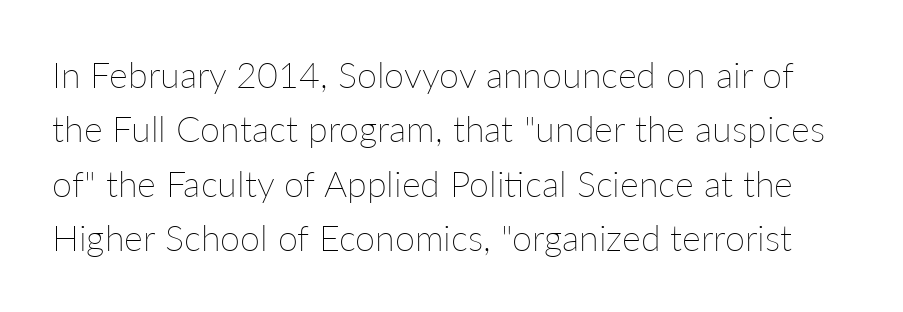
{"italic": "no", "bold": "no", "weight": "thin", "width": "normal", "stroke_contrast": "low", "x_height": "medium", "monospaced": "no", "underline": "no", "line_spacing": "normal", "line_spacing_ratio": 1.51, "letter_spacing": "normal", "letter_spacing_em": 0.0, "glyph_px": 36}
